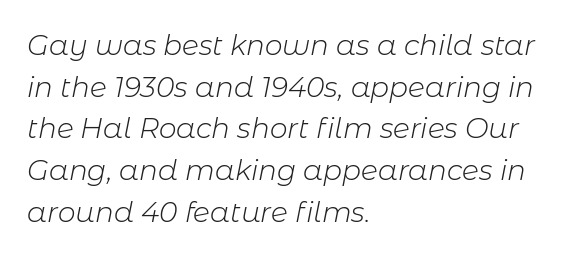
Q: Is the text bold? A: No.
Q: Is the text italic (slanted)? A: Yes, it leans right by about 11 degrees.
Q: Is the text underlined? A: No.
Q: How is the paragraph aligned? A: Left-aligned.
Q: Is the spacing between letters normal or unusually wide? A: Normal.
Q: Is the spacing between lines tight, normal or loose? A: Normal.
Q: Width (condensed, normal, or wide)? A: Normal.
Q: Stroke contrast? A: Low.
Q: x-height? A: Medium.
Q: Monospaced? A: No.
